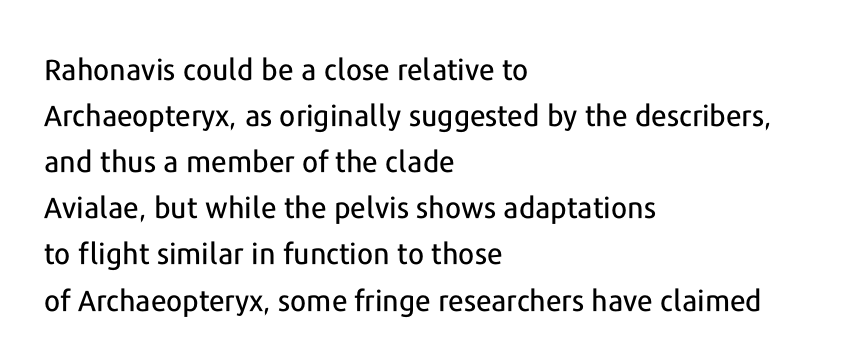
Note the varied advance widths — an 'i' is clearly narrower than an 'm'. Teacher's note: observe the even left margin — that is flush-left alignment. Students, note that the glyphs here touch the page at normal intervals. The line-height multiplier appears to be the usual default.
